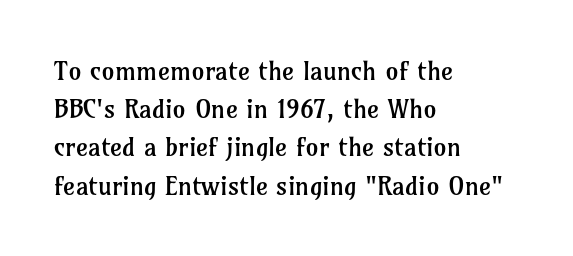
{"italic": "no", "bold": "no", "underline": "no", "align": "left", "line_spacing": "normal", "line_spacing_ratio": 1.47, "letter_spacing": "normal", "letter_spacing_em": 0.0, "glyph_px": 26}
